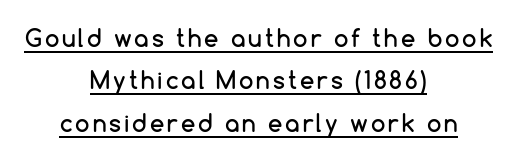
{"italic": "no", "underline": "yes", "align": "center", "line_spacing_ratio": 1.84, "glyph_px": 23}
